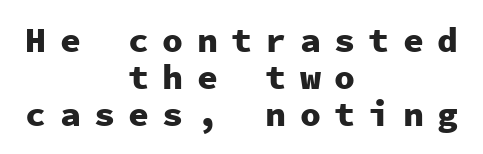
The space directly below the letters is spotless. Each letter, wide or thin by design, is forced into the same width here. This is heavy type, rendered in bold. This rendering employs a face without finishing strokes, i.e., a sans-serif. Tracking value appears strongly positive — letters spread wide.
